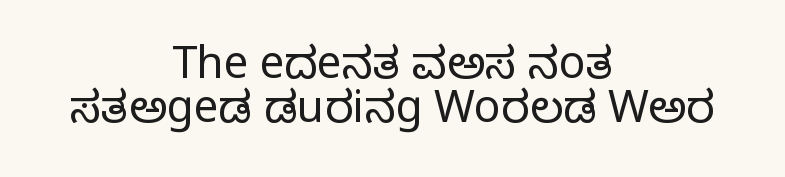
{"serif": "yes", "italic": "no", "bold": "no", "weight": "regular", "width": "normal", "stroke_contrast": "low", "x_height": "large", "monospaced": "no", "underline": "no", "align": "center", "line_spacing": "tight", "line_spacing_ratio": 0.99, "letter_spacing": "normal", "letter_spacing_em": 0.0, "glyph_px": 44}
